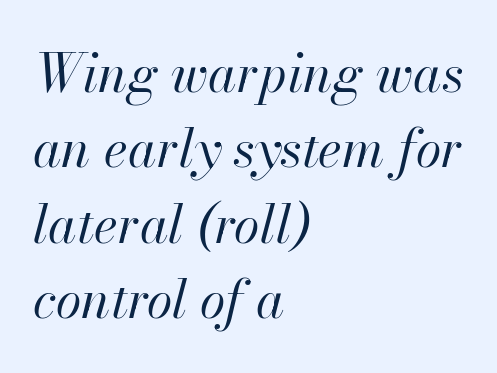
Q: Is the text bold? A: No.
Q: Is the text italic (slanted)? A: Yes, it leans right by about 13 degrees.
Q: Is the text underlined? A: No.
Q: How is the paragraph aligned? A: Left-aligned.
Q: Is the spacing between letters normal or unusually wide? A: Normal.
Q: Is the spacing between lines tight, normal or loose? A: Normal.
Q: Width (condensed, normal, or wide)? A: Normal.
Q: Stroke contrast? A: High.
Q: x-height? A: Small.
Q: Monospaced? A: No.
